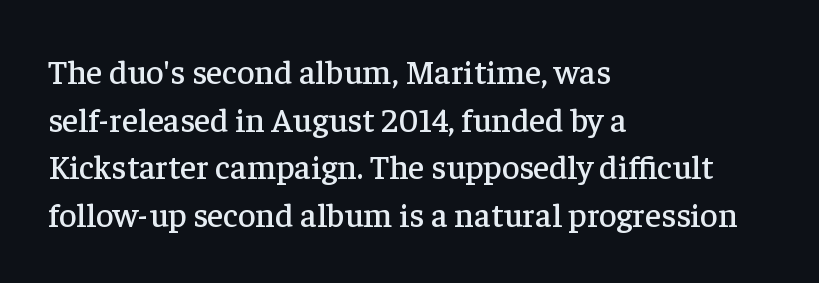
The image shows 34 px serif type, upright; set left-aligned, normal line spacing (1.4x), normal letter spacing, not underlined; low stroke contrast and a medium x-height.
